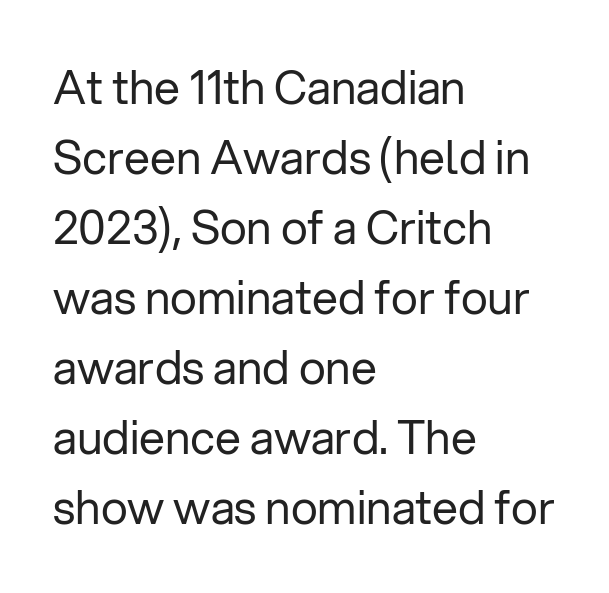
{"serif": "no", "italic": "no", "bold": "no", "weight": "regular", "width": "normal", "stroke_contrast": "low", "x_height": "medium", "monospaced": "no", "underline": "no", "align": "left", "line_spacing": "normal", "line_spacing_ratio": 1.52, "letter_spacing": "normal", "letter_spacing_em": 0.0, "glyph_px": 46}
